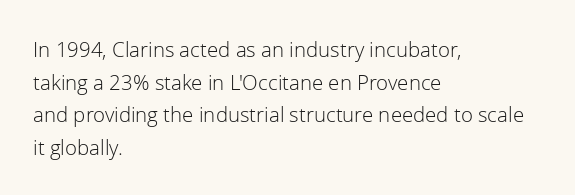
Q: Is the text bold? A: No.
Q: Is the text italic (slanted)? A: No, it is upright.
Q: Is the text underlined? A: No.
Q: How is the paragraph aligned? A: Left-aligned.
Q: Is the spacing between letters normal or unusually wide? A: Normal.
Q: Is the spacing between lines tight, normal or loose? A: Normal.
